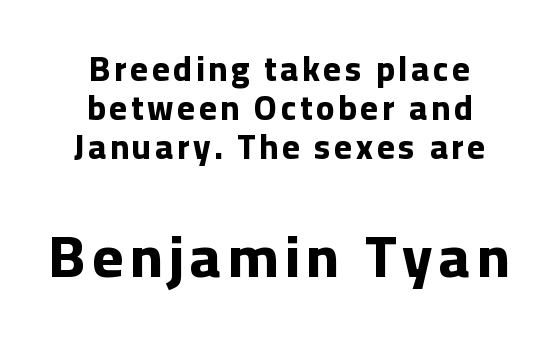
{"serif": "no", "italic": "no", "bold": "yes", "weight": "bold", "width": "normal", "stroke_contrast": "low", "x_height": "medium", "monospaced": "no", "underline": "no", "align": "center", "line_spacing": "tight", "line_spacing_ratio": 1.15, "larger_block": "second", "size_ratio": 1.74, "glyph_px": 59}
